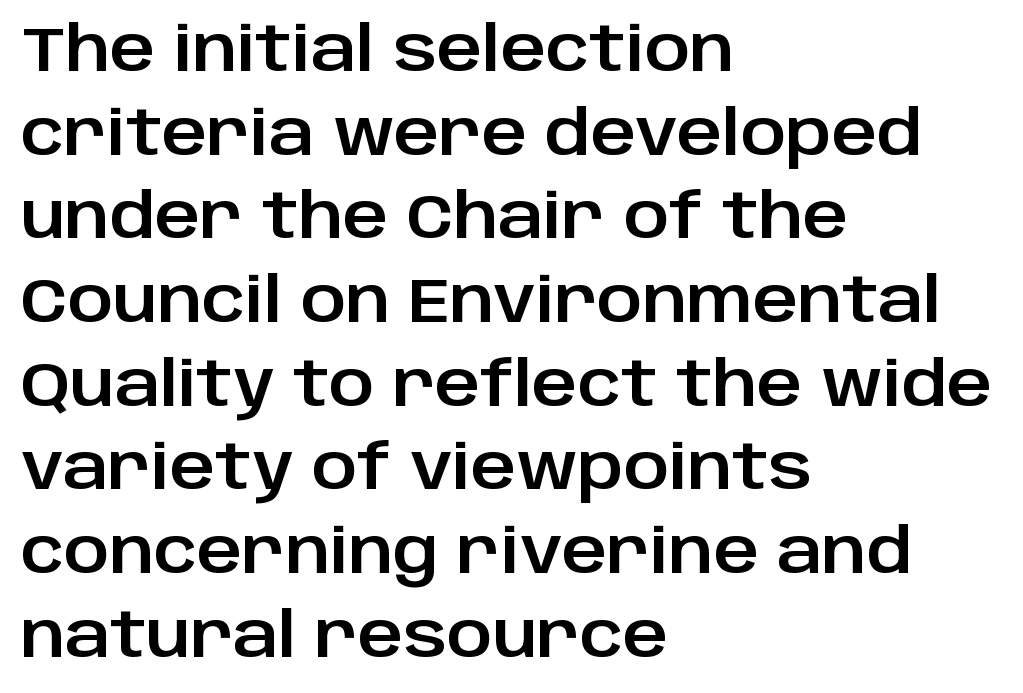
The image shows 62 px sans-serif type, upright; set left-aligned, normal line spacing (1.35x), normal letter spacing, not underlined; low stroke contrast and a large x-height.
